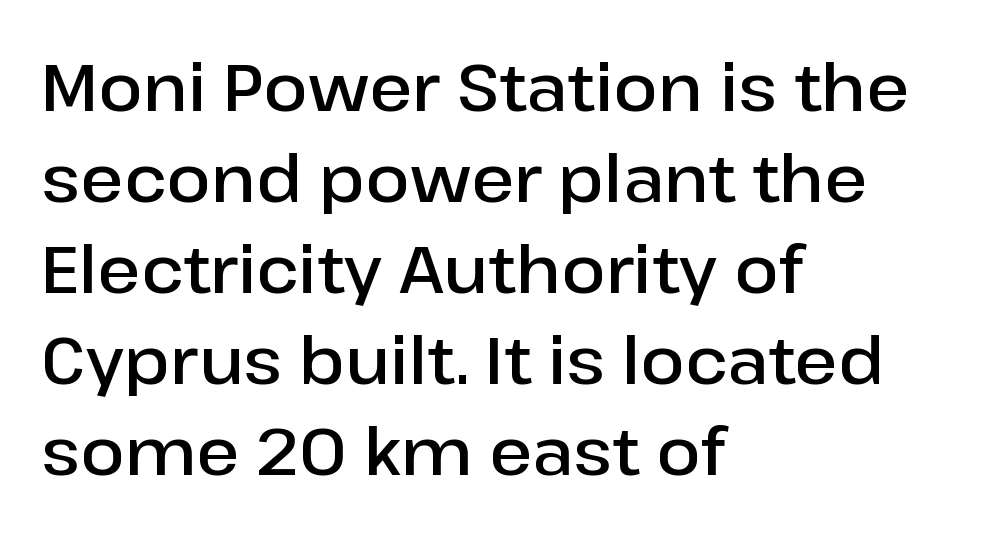
Where is the straight margin? On the left. A typesetter would call this zero additional tracking. The letters stand straight up with perfectly vertical stems. Do the characters align in a grid? No, the font is proportional. A typesetter would call this leading conventional body-copy spacing.
